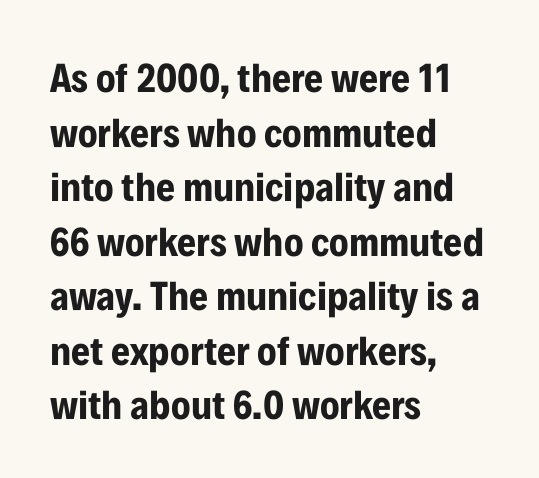
The image shows 41 px bold, condensed sans-serif type, upright; set left-aligned, normal line spacing (1.33x), normal letter spacing, not underlined; low stroke contrast and a medium x-height.
